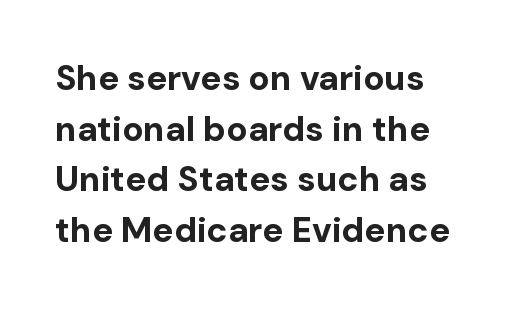
Between one letter and the next there's only the usual sliver of space. A roman cut, with each character standing at attention. The zone under the glyphs is completely vacant. Does the weight exceed regular? Yes, all the way to bold. Layout note: lines flush left. Each letter's strokes conclude bluntly, with no projecting serifs.
